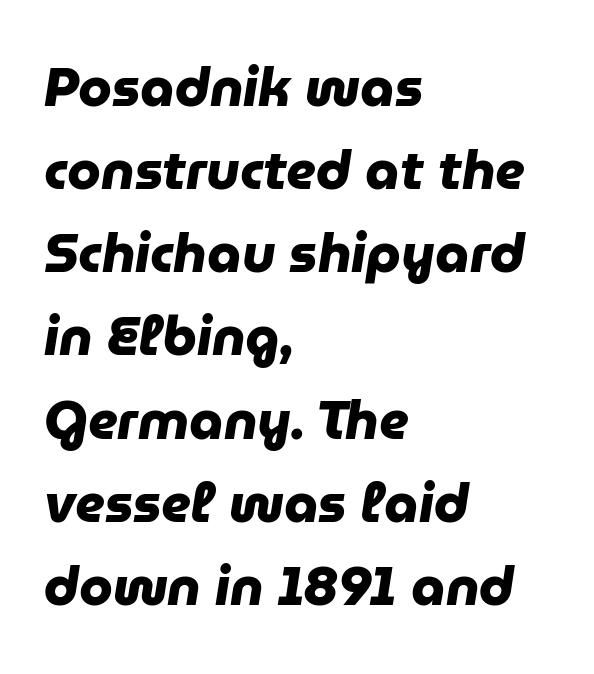
The image shows 54 px heavy sans-serif type; set left-aligned, normal line spacing (1.54x), normal letter spacing, not underlined; low stroke contrast and a medium x-height.
